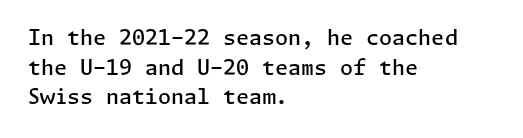
{"italic": "no", "bold": "semi", "underline": "no", "align": "left", "line_spacing": "normal", "line_spacing_ratio": 1.41, "letter_spacing": "normal", "letter_spacing_em": 0.0, "glyph_px": 21}
